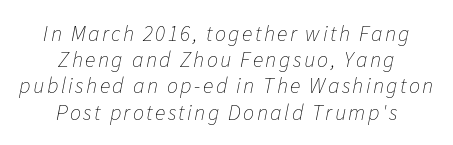
{"italic": "yes", "lean": "right", "slant_degrees": 11, "bold": "no", "underline": "no", "align": "center", "line_spacing_ratio": 1.19, "glyph_px": 22}
